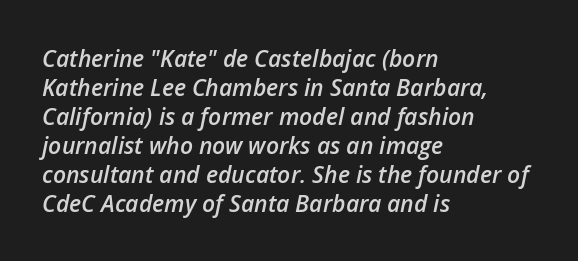
Honestly, there is no underline to notice here at all. Letter spacing: default. Baseline-to-baseline distance is the conventional proportion of letter height. A fair bit of extra ink — the face is semibold, not bold. Quick note: italic.
